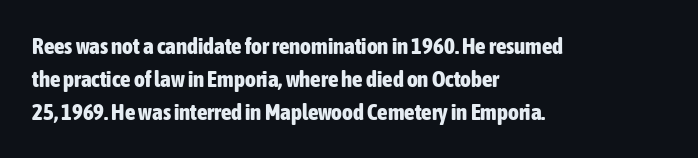
{"italic": "no", "bold": "yes", "underline": "no", "align": "left", "line_spacing": "normal", "line_spacing_ratio": 1.44, "letter_spacing": "normal", "letter_spacing_em": 0.0, "glyph_px": 23}
